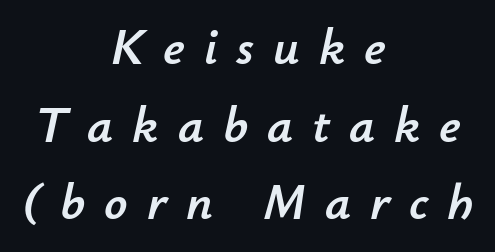
Q: Is the text italic (slanted)? A: Yes, it leans right by about 12 degrees.
Q: Is the text underlined? A: No.
Q: How is the paragraph aligned? A: Centered.
Q: Is the spacing between letters normal or unusually wide? A: Unusually wide.
Q: Is the spacing between lines tight, normal or loose? A: Normal.
Q: Width (condensed, normal, or wide)? A: Normal.
Q: Stroke contrast? A: Low.
Q: x-height? A: Small.
Q: Monospaced? A: No.
